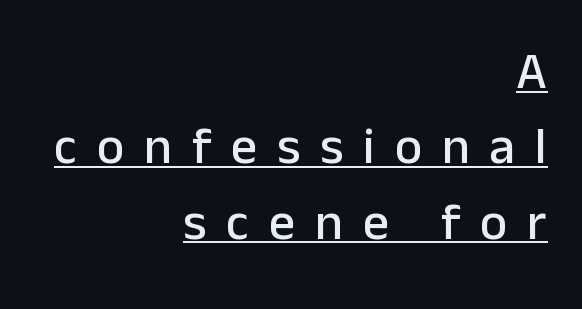
The image shows 52 px sans-serif type, upright; set right-aligned, normal line spacing (1.45x), unusually wide letter spacing (+0.38 em), underlined; low stroke contrast and a medium x-height.
